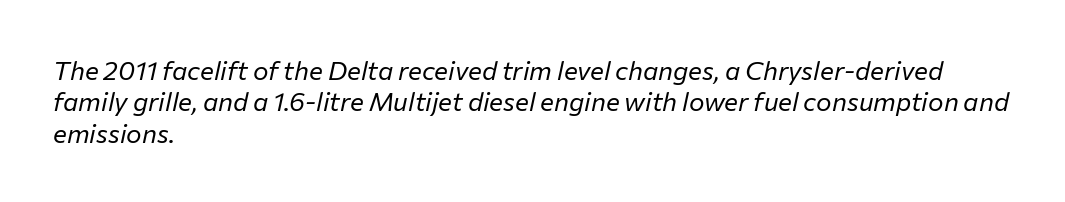
Stroke thickness stays within the range of a standard reading face or lighter. A clean baseline with only descenders dipping below it. The passage is arranged the way most books set body copy — flush left. Posture: slanted. The letterforms sit shoulder to shoulder at normal distance.
